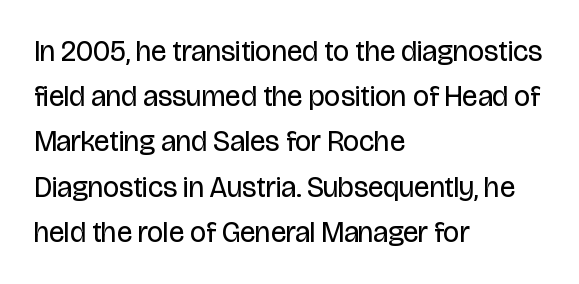
{"serif": "no", "italic": "no", "bold": "no", "weight": "regular", "width": "condensed", "stroke_contrast": "low", "x_height": "large", "monospaced": "no", "underline": "no", "align": "left", "line_spacing": "normal", "line_spacing_ratio": 1.56, "letter_spacing": "normal", "letter_spacing_em": 0.0, "glyph_px": 29}
